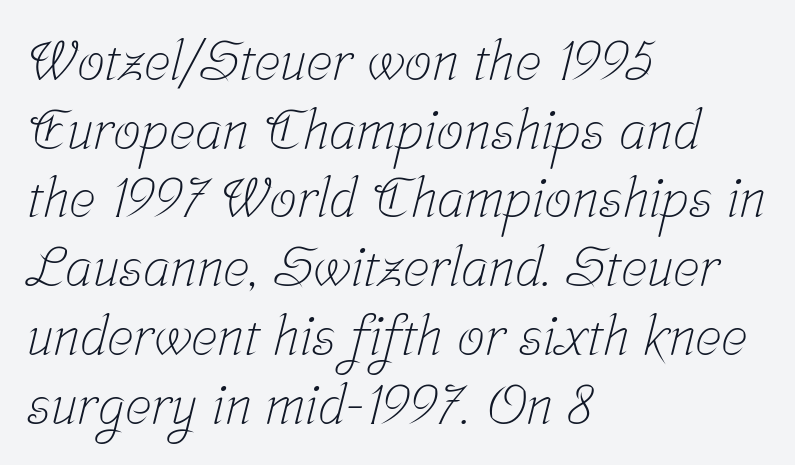
Q: Is the text bold? A: No.
Q: Is the typeface a serif or a sans-serif typeface? A: Serif.
Q: Is the text underlined? A: No.
Q: How is the paragraph aligned? A: Left-aligned.
Q: Is the spacing between letters normal or unusually wide? A: Normal.
Q: Is the spacing between lines tight, normal or loose? A: Normal.
Q: Width (condensed, normal, or wide)? A: Condensed.
Q: Stroke contrast? A: Low.
Q: x-height? A: Medium.
Q: Monospaced? A: No.
